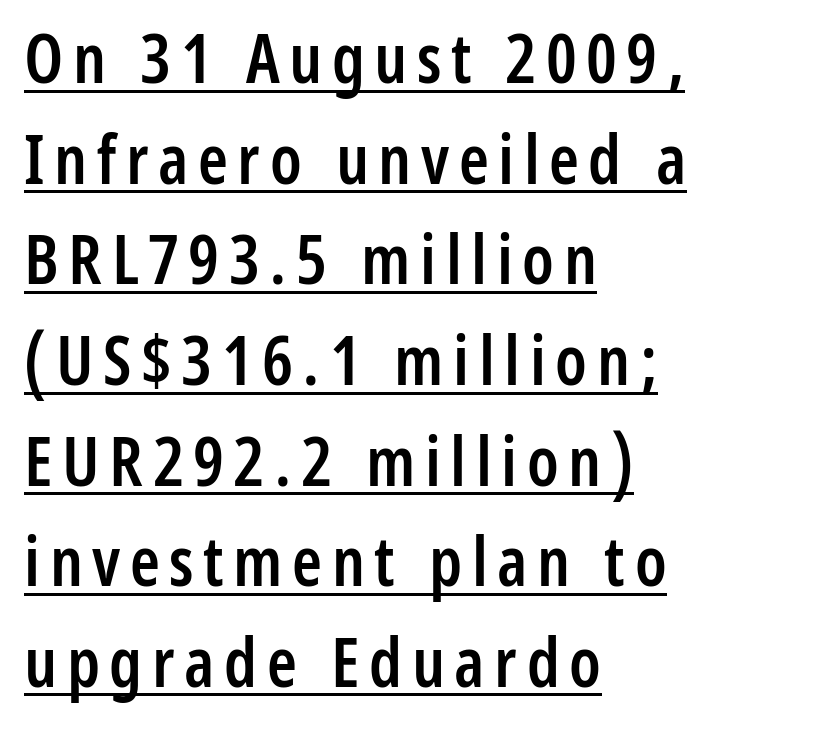
{"serif": "no", "italic": "no", "bold": "semi", "weight": "semibold", "width": "condensed", "stroke_contrast": "low", "x_height": "medium", "monospaced": "no", "underline": "yes", "align": "left", "line_spacing": "normal", "line_spacing_ratio": 1.48, "glyph_px": 68}
